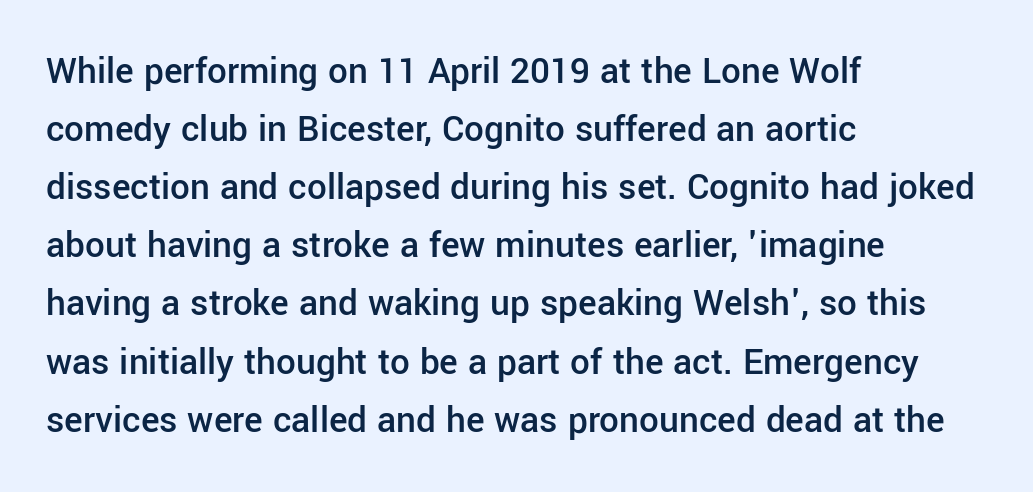
The image shows 39 px semibold sans-serif type, upright; set left-aligned, normal line spacing (1.49x), normal letter spacing, not underlined; low stroke contrast and a medium x-height.
